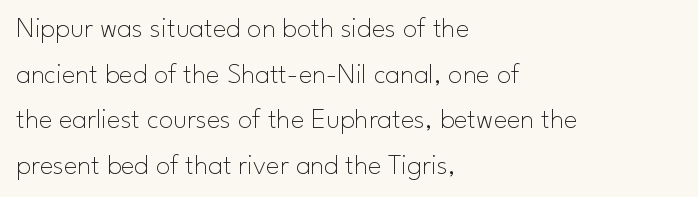
{"serif": "no", "italic": "no", "bold": "no", "weight": "thin", "width": "normal", "stroke_contrast": "low", "x_height": "small", "monospaced": "no", "underline": "no", "align": "left", "line_spacing": "normal", "line_spacing_ratio": 1.57, "letter_spacing": "normal", "letter_spacing_em": 0.0, "glyph_px": 29}
